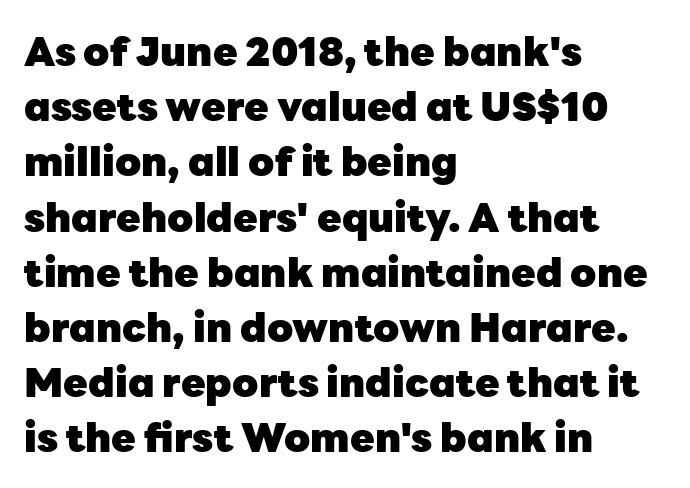
Q: Is the text bold? A: Yes.
Q: Is the text italic (slanted)? A: No, it is upright.
Q: Is the typeface a serif or a sans-serif typeface? A: Sans-serif.
Q: Is the text underlined? A: No.
Q: How is the paragraph aligned? A: Left-aligned.
Q: Is the spacing between letters normal or unusually wide? A: Normal.
Q: Is the spacing between lines tight, normal or loose? A: Normal.
Q: Width (condensed, normal, or wide)? A: Normal.
Q: Stroke contrast? A: Low.
Q: x-height? A: Medium.
Q: Monospaced? A: No.
